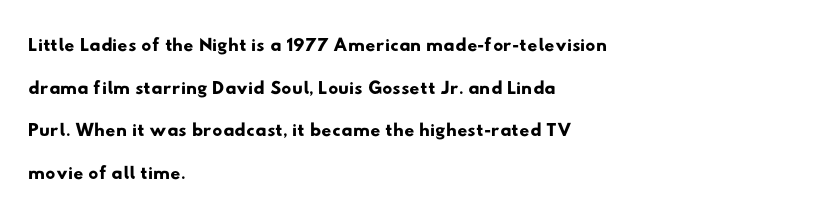
Q: Is the typeface a serif or a sans-serif typeface? A: Sans-serif.
Q: Is the text underlined? A: No.
Q: How is the paragraph aligned? A: Left-aligned.
Q: Is the spacing between letters normal or unusually wide? A: Normal.
Q: Is the spacing between lines tight, normal or loose? A: Normal.
Q: Width (condensed, normal, or wide)? A: Wide.
Q: Stroke contrast? A: Low.
Q: x-height? A: Small.
Q: Monospaced? A: No.
